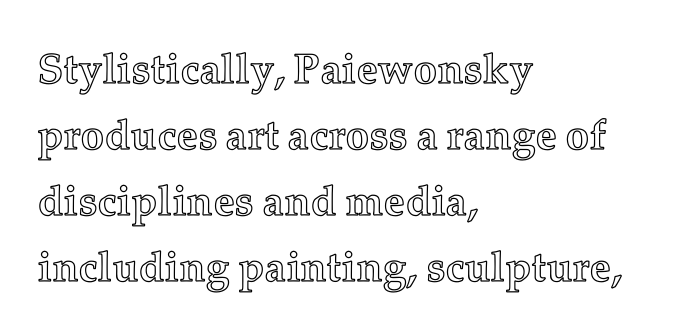
Here the designer chose a conventional face with non-uniform glyph widths. Italic: no, the glyphs are upright roman. The compositor pushed each line to the left boundary. Glyph-to-glyph distance matches everyday printed text. Words float on clear page, feet unadorned.
